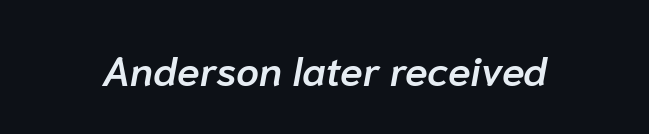
The image shows 41 px semibold type, italic (leaning right); set normal letter spacing, not underlined; low stroke contrast and a medium x-height.
